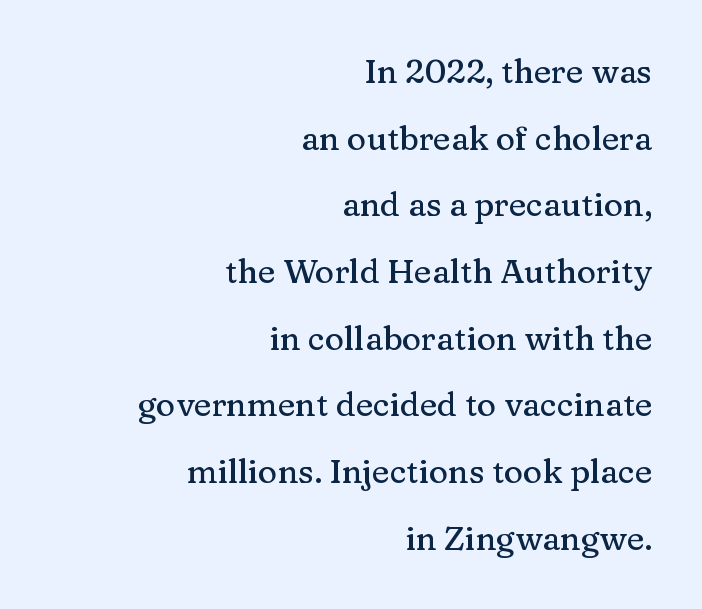
{"serif": "yes", "italic": "no", "width": "normal", "stroke_contrast": "medium", "x_height": "medium", "monospaced": "no", "underline": "no", "align": "right", "line_spacing": "loose", "line_spacing_ratio": 2.02, "letter_spacing": "normal", "letter_spacing_em": 0.0, "glyph_px": 33}
